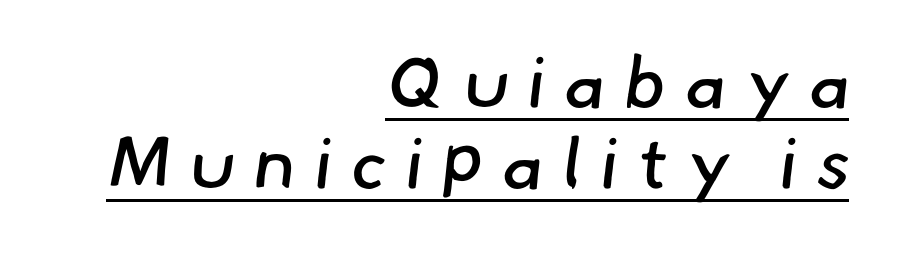
Q: Is the text bold? A: No.
Q: Is the typeface a serif or a sans-serif typeface? A: Sans-serif.
Q: Is the text underlined? A: Yes.
Q: How is the paragraph aligned? A: Right-aligned.
Q: Is the spacing between letters normal or unusually wide? A: Unusually wide.
Q: Is the spacing between lines tight, normal or loose? A: Tight.
Q: Width (condensed, normal, or wide)? A: Normal.
Q: Stroke contrast? A: Low.
Q: x-height? A: Small.
Q: Monospaced? A: No.
